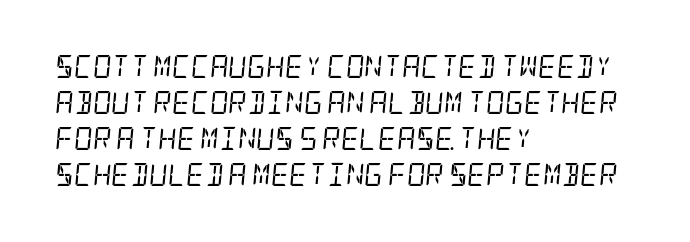
Just letters on the line, the space beneath them empty. The rows are spaced the way most documents space them. Glyph-to-glyph distance matches everyday printed text. An italicized treatment has been applied to the whole sample. Weight class: somewhere from thin through regular.
